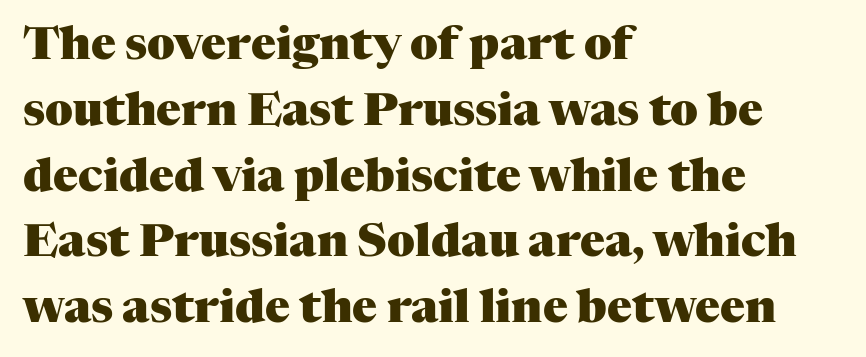
The image shows 46 px heavy serif type, upright; set left-aligned, normal line spacing (1.43x), normal letter spacing, not underlined; medium stroke contrast and a medium x-height.
